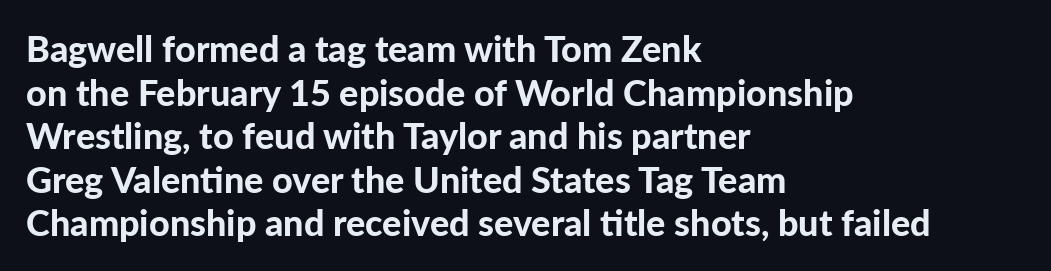
Which margin do the lines hug? The left one — the right edge is uneven. The typeface chosen for these lines omits serifs. Lines of text with bare space underneath. Typographic density is high because the face is bold. Ascenders rise straight up at ninety degrees. Tracking value appears to be zero — textbook default spacing.
